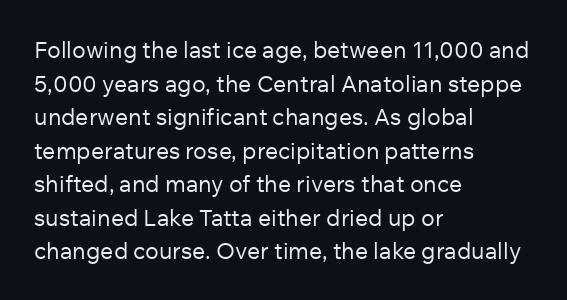
The image shows 23 px text type, upright; set left-aligned, normal line spacing (1.46x), normal letter spacing, not underlined.
